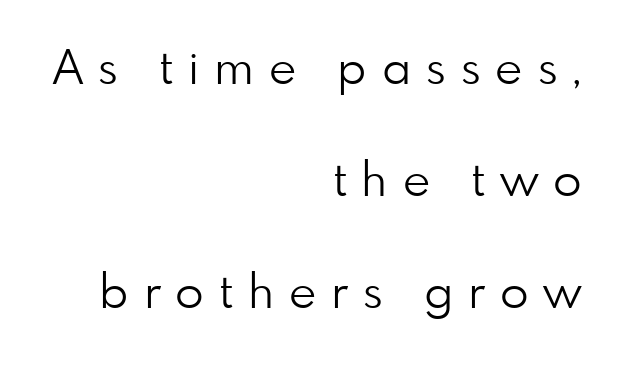
The characters display no serif detailing; their extremities are plain. Characters follow at a spacing far wider than the type designer built in. The font sits on the lighter half of the weight spectrum, regular included. Bare-footed words on every line.
